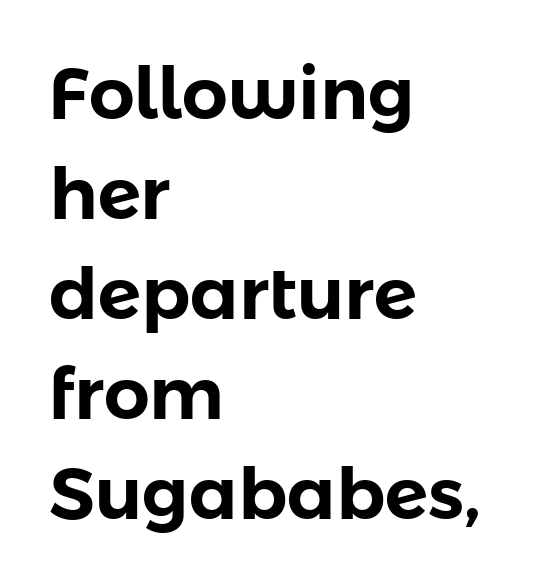
The lines in this sample share a left origin and differ only in where they stop. Lines of text with bare space underneath. Baseline-to-baseline distance is the conventional proportion of letter height. Ascenders rise straight up at ninety degrees. Each letter keeps its own natural width here, so spacing adapts to shape. Font category for this specimen: sans-serif.
